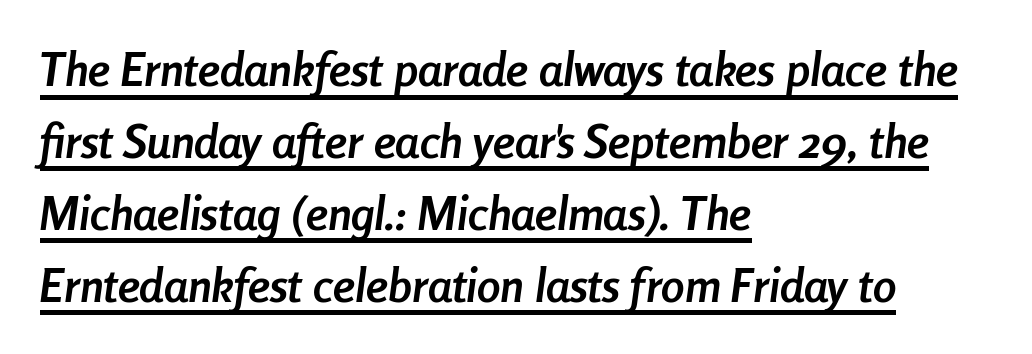
{"italic": "yes", "lean": "right", "slant_degrees": 8, "bold": "yes", "weight": "semibold", "width": "condensed", "stroke_contrast": "low", "x_height": "medium", "monospaced": "no", "underline": "yes", "align": "left", "line_spacing": "normal", "line_spacing_ratio": 1.53, "letter_spacing": "normal", "letter_spacing_em": 0.0, "glyph_px": 47}
